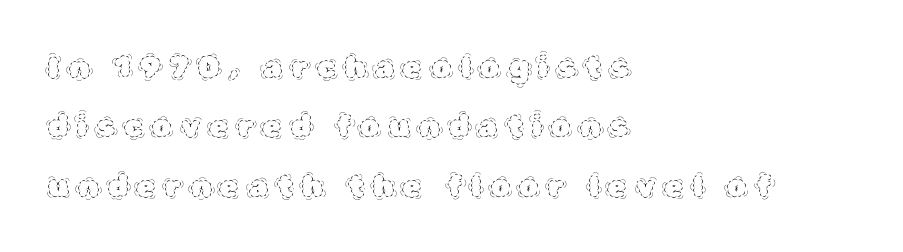
Q: Is the text bold? A: No.
Q: Is the text italic (slanted)? A: No, it is upright.
Q: Is the text underlined? A: No.
Q: How is the paragraph aligned? A: Left-aligned.
Q: Is the spacing between letters normal or unusually wide? A: Unusually wide.
Q: Is the spacing between lines tight, normal or loose? A: Loose.
Q: Width (condensed, normal, or wide)? A: Normal.
Q: x-height? A: Large.
Q: Monospaced? A: No.
